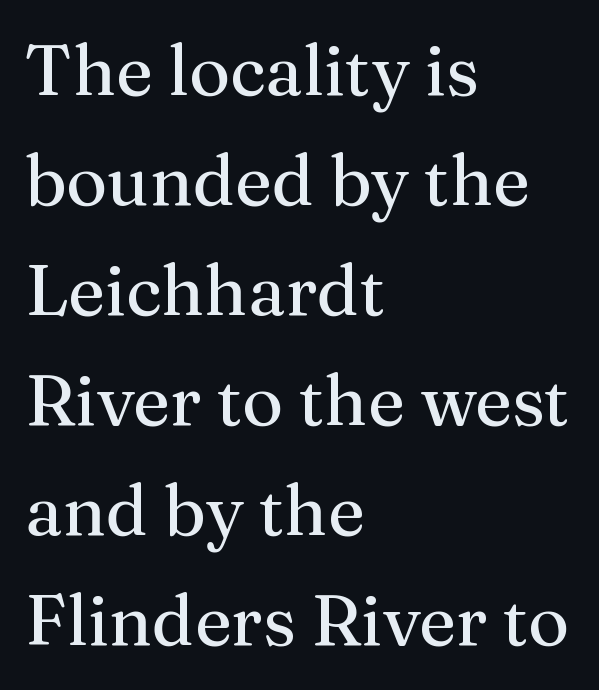
The image shows 71 px regular-weight serif type, upright; set left-aligned, normal line spacing (1.55x), normal letter spacing, not underlined; medium stroke contrast and a medium x-height.
